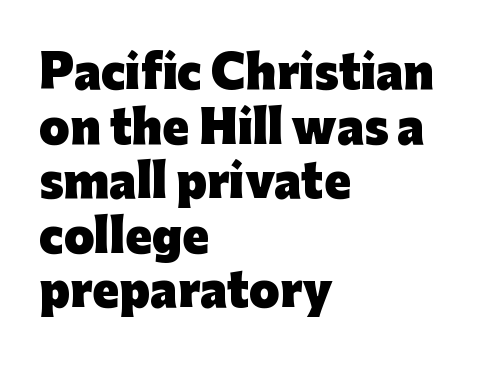
The space beneath each line is pristine and unruled. Compared with an ordinary text face, these strokes are far heavier — a full bold. Glyph-to-glyph distance matches everyday printed text. The paragraph has a hard left edge and a soft right edge.
